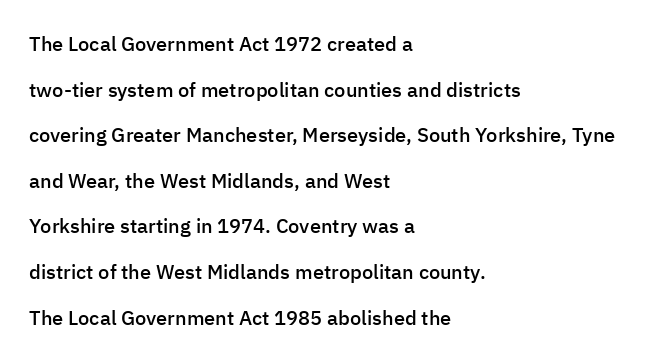
The image shows 20 px text type, upright; set left-aligned, loose line spacing (2.28x), normal letter spacing, not underlined.
